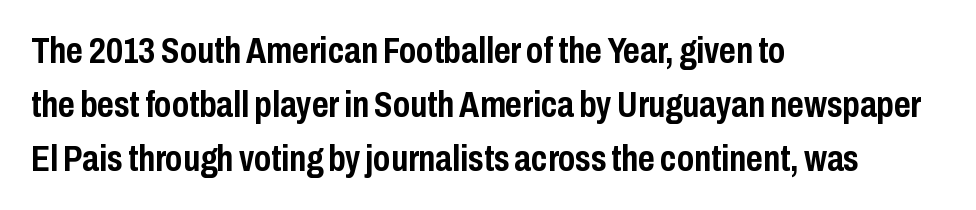
{"serif": "no", "italic": "no", "bold": "yes", "weight": "semibold", "width": "condensed", "stroke_contrast": "low", "x_height": "medium", "monospaced": "no", "underline": "no", "align": "left", "line_spacing": "normal", "line_spacing_ratio": 1.5, "letter_spacing": "normal", "letter_spacing_em": 0.0, "glyph_px": 36}
